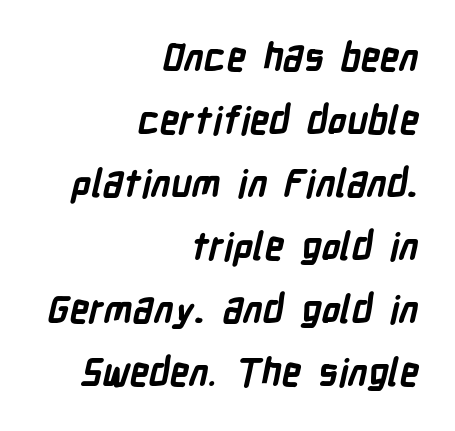
The image shows 38 px bold, condensed sans-serif type; set right-aligned, normal line spacing (1.66x), normal letter spacing, not underlined; low stroke contrast and a medium x-height.
